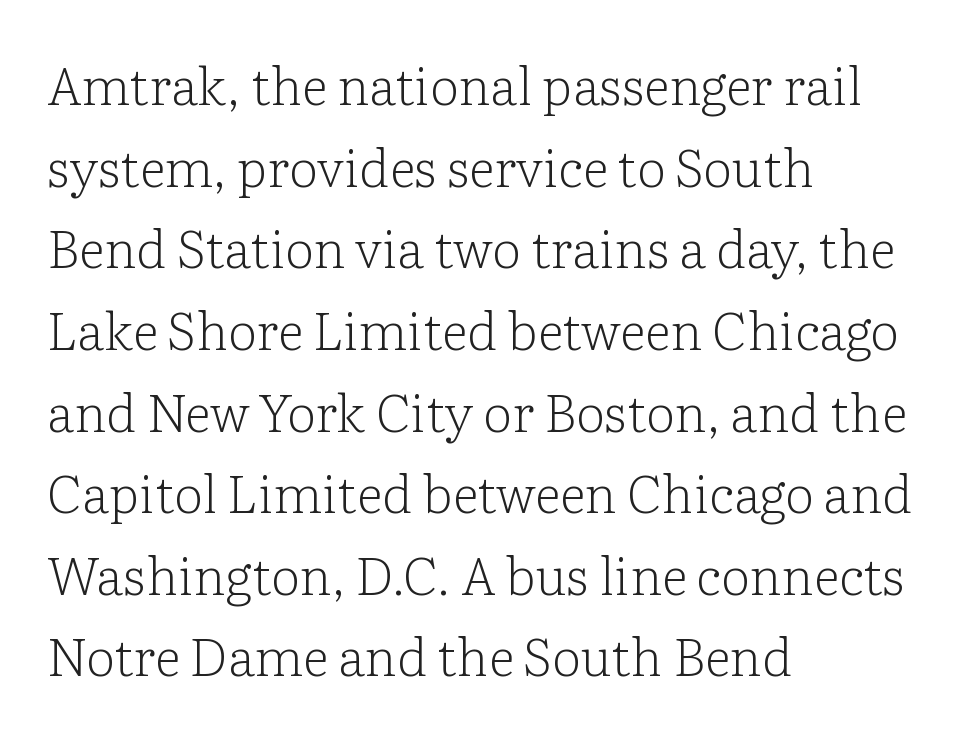
Note the varied advance widths — an 'i' is clearly narrower than an 'm'. A bare baseline throughout the passage. Is there any slant? The stems are plumb. The passage shown is not bold in any degree. Baseline-to-baseline distance is the conventional proportion of letter height. Serif or sans? Serif — the stroke terminals have little feet.
